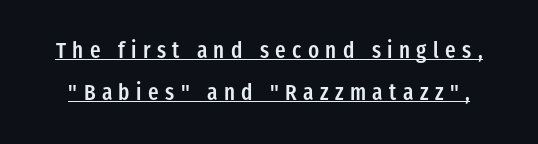
Q: Is the text bold? A: Semi-bold.
Q: Is the text italic (slanted)? A: No, it is upright.
Q: Is the text underlined? A: Yes.
Q: Is the spacing between letters normal or unusually wide? A: Unusually wide.
Q: Is the spacing between lines tight, normal or loose? A: Loose.
